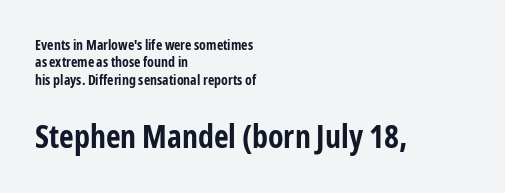
Caption: bold face, heavy strokes. Nothing unusual about the tracking: characters are spaced as the font intends. Ascenders rise straight up at ninety degrees. Grotesque or geometric, the face here clearly has no serifs. Here the second block reads like a headline and the first like body copy. A typesetter would call this proportional, since set widths differ per character.
